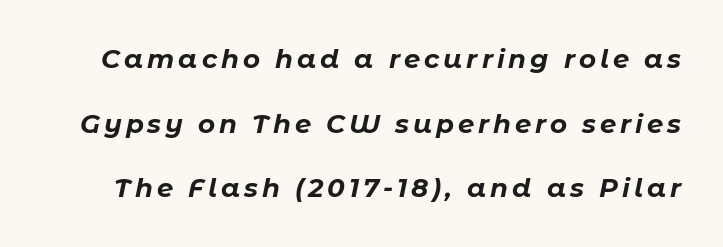
The image shows 26 px bold type, italic (leaning right); set loose line spacing (2.49x), not underlined.
